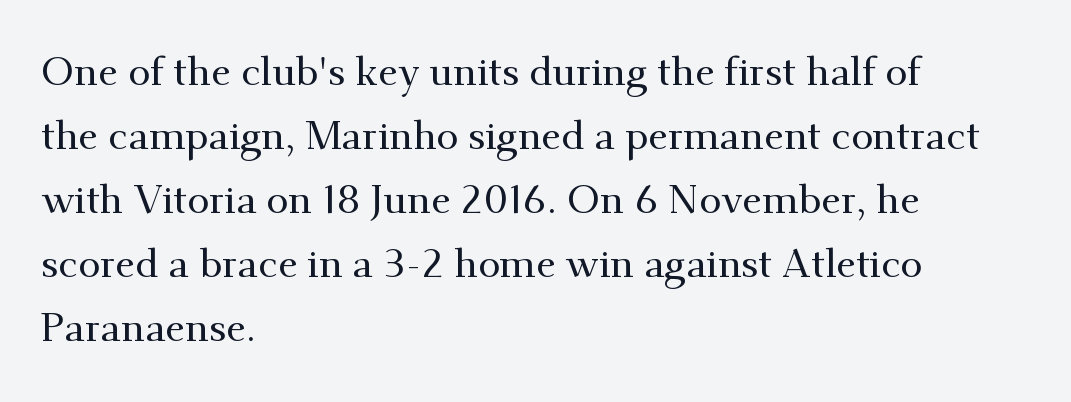
The lettering stays uniformly vertical, giving the passage a roman look. Nobody touched the tracking dial on this one. Compared with a centered layout, this one pins lines to the left instead. Note the varied advance widths — an 'i' is clearly narrower than an 'm'.
